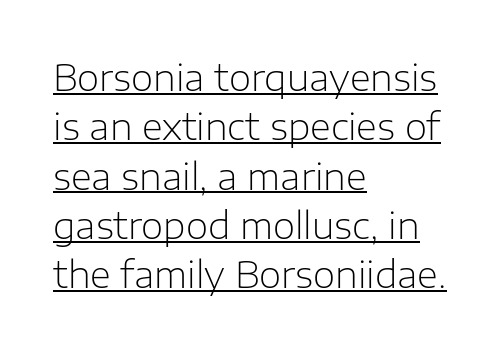
{"serif": "no", "italic": "no", "bold": "no", "weight": "light", "width": "normal", "stroke_contrast": "low", "x_height": "medium", "monospaced": "no", "underline": "yes", "align": "left", "line_spacing": "normal", "line_spacing_ratio": 1.37, "letter_spacing": "normal", "letter_spacing_em": 0.0, "glyph_px": 36}
